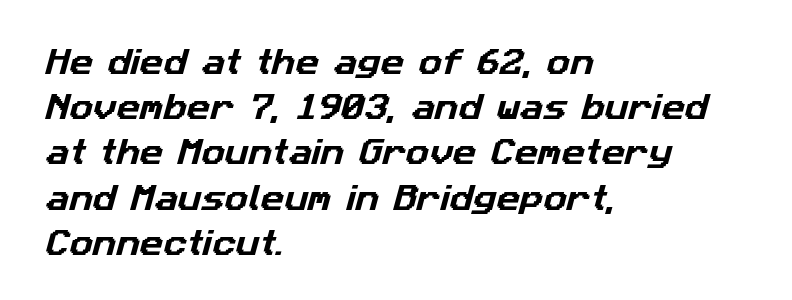
Q: Is the typeface a serif or a sans-serif typeface? A: Sans-serif.
Q: Is the text underlined? A: No.
Q: How is the paragraph aligned? A: Left-aligned.
Q: Is the spacing between letters normal or unusually wide? A: Normal.
Q: Is the spacing between lines tight, normal or loose? A: Normal.
Q: Width (condensed, normal, or wide)? A: Normal.
Q: Stroke contrast? A: Low.
Q: x-height? A: Medium.
Q: Monospaced? A: No.
